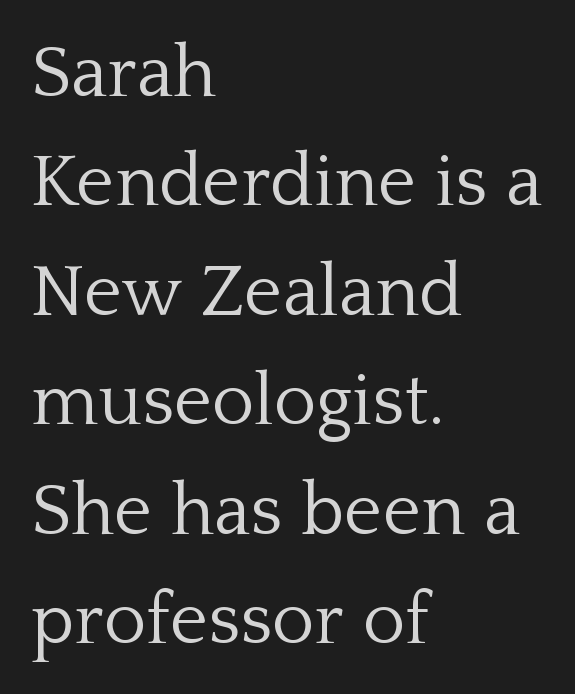
Each row of text sits above clean, open space. The type is set solid horizontally, with unmodified tracking. The designer went with a serif here, giving each stem small feet. The axis of the letterforms is exactly vertical. These lines stack with their left ends in a neat column. Summary of weight: not heavy and not bold.
